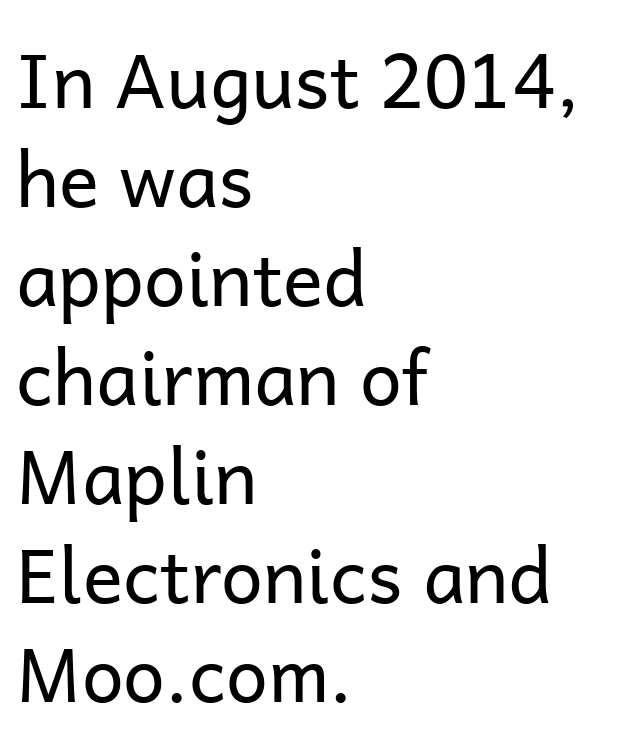
The passage shown is typed in a proportional face where columns would drift. You can tell from the bare stems that sans-serif type was used. The specimen omits any rule beneath the text block's lines. Is there any slant? The stems are plumb. Reading down the column, the eye jumps a familiar distance to each next line. The paragraph shown leans on its left margin.
